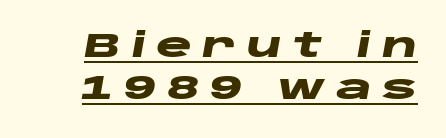
{"italic": "yes", "lean": "right", "slant_degrees": 10, "bold": "yes", "weight": "heavy", "width": "wide", "stroke_contrast": "low", "x_height": "large", "monospaced": "no", "underline": "yes", "line_spacing": "normal", "line_spacing_ratio": 1.25, "letter_spacing": "wide", "letter_spacing_em": 0.3, "glyph_px": 34}
